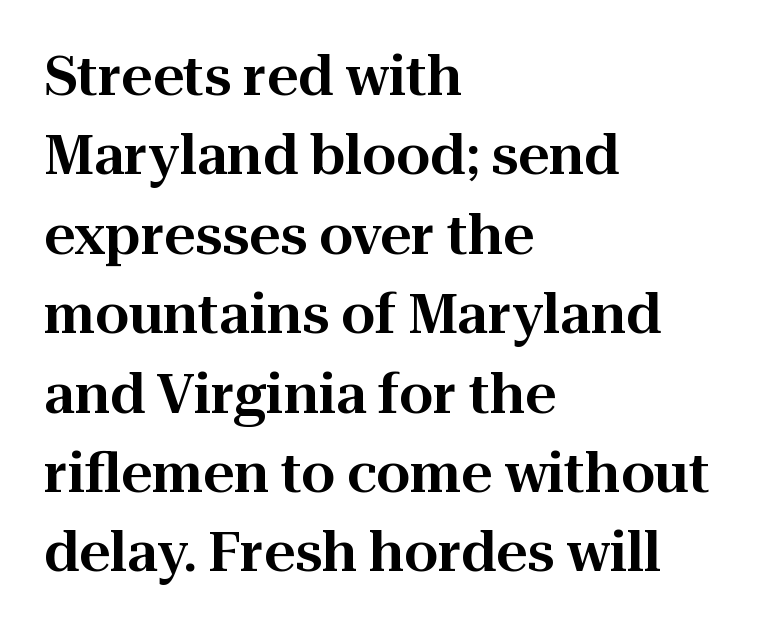
Q: Is the text italic (slanted)? A: No, it is upright.
Q: Is the typeface a serif or a sans-serif typeface? A: Serif.
Q: Is the text underlined? A: No.
Q: How is the paragraph aligned? A: Left-aligned.
Q: Is the spacing between letters normal or unusually wide? A: Normal.
Q: Is the spacing between lines tight, normal or loose? A: Normal.
Q: Width (condensed, normal, or wide)? A: Normal.
Q: Stroke contrast? A: High.
Q: x-height? A: Medium.
Q: Monospaced? A: No.
